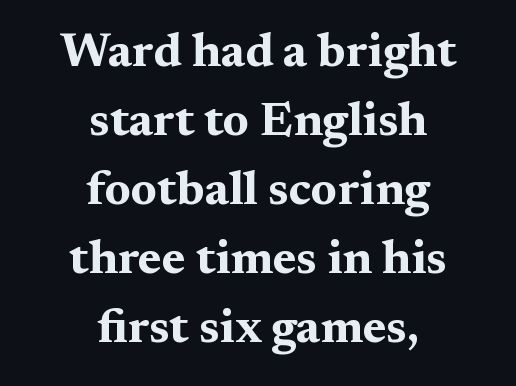
{"serif": "yes", "italic": "no", "bold": "yes", "weight": "bold", "width": "wide", "stroke_contrast": "medium", "x_height": "medium", "monospaced": "no", "underline": "no", "align": "center", "line_spacing": "normal", "line_spacing_ratio": 1.44, "letter_spacing": "normal", "letter_spacing_em": 0.0, "glyph_px": 48}
